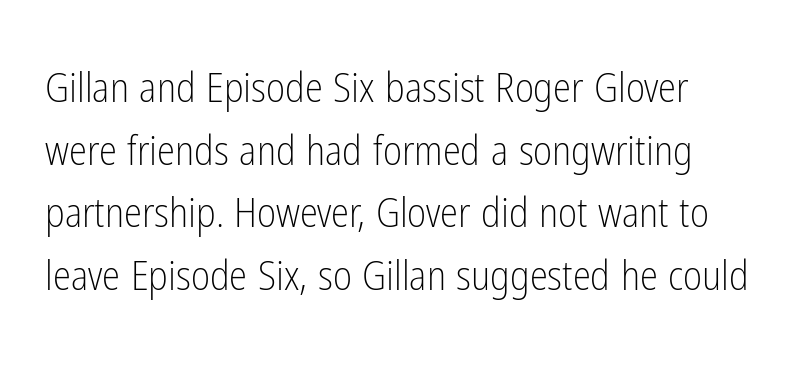
Q: Is the text bold? A: No.
Q: Is the text italic (slanted)? A: No, it is upright.
Q: Is the typeface a serif or a sans-serif typeface? A: Sans-serif.
Q: Is the text underlined? A: No.
Q: Is the spacing between letters normal or unusually wide? A: Normal.
Q: Is the spacing between lines tight, normal or loose? A: Normal.
Q: Width (condensed, normal, or wide)? A: Condensed.
Q: Stroke contrast? A: Low.
Q: x-height? A: Medium.
Q: Monospaced? A: No.
